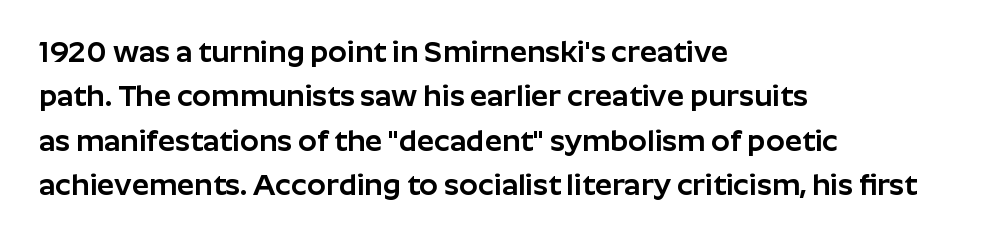
Each letter's strokes conclude bluntly, with no projecting serifs. The letters sit at their default tracking, neither squeezed nor spread. The paragraph shown leans on its left margin. Quick note: underline off.
